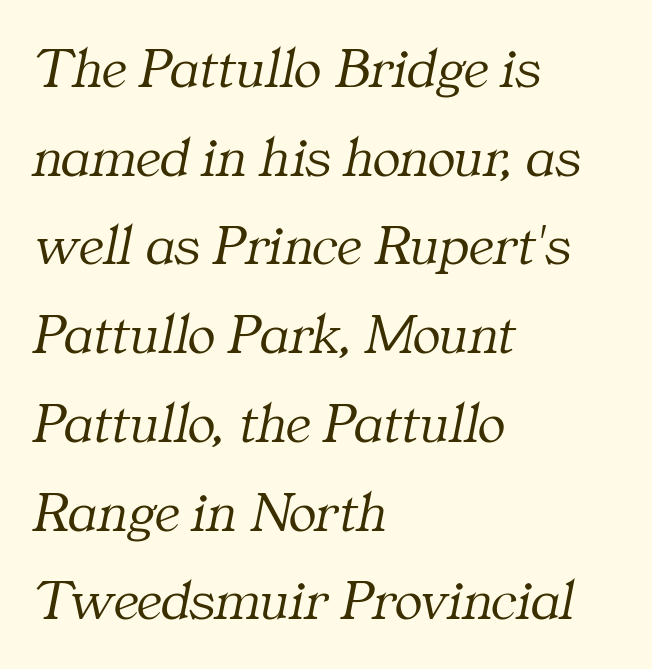
Q: Is the text bold? A: No.
Q: Is the text italic (slanted)? A: Yes, it leans right by about 11 degrees.
Q: Is the typeface a serif or a sans-serif typeface? A: Serif.
Q: Is the text underlined? A: No.
Q: How is the paragraph aligned? A: Left-aligned.
Q: Is the spacing between letters normal or unusually wide? A: Normal.
Q: Is the spacing between lines tight, normal or loose? A: Normal.
Q: Width (condensed, normal, or wide)? A: Normal.
Q: Stroke contrast? A: Medium.
Q: x-height? A: Medium.
Q: Monospaced? A: No.
